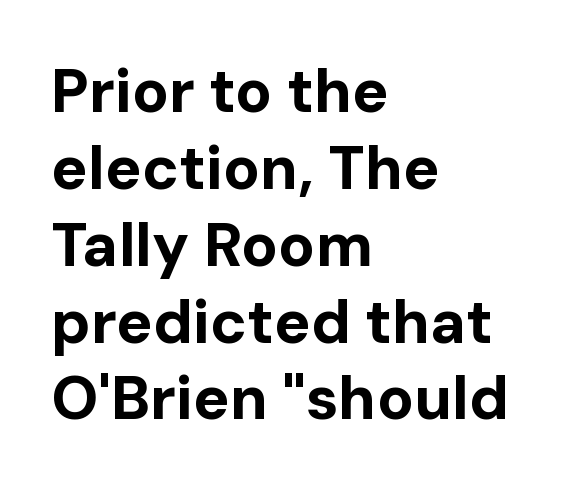
The image shows 61 px bold sans-serif type, upright; set left-aligned, normal line spacing (1.26x), normal letter spacing, not underlined; low stroke contrast and a medium x-height.
